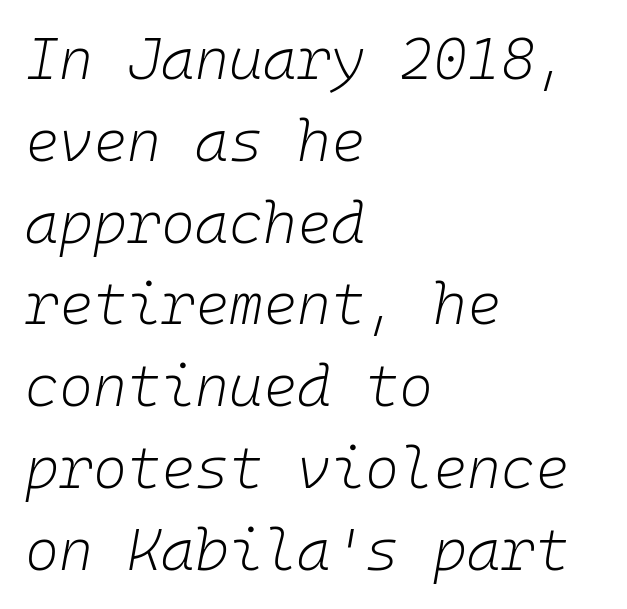
Q: Is the text bold? A: No.
Q: Is the text italic (slanted)? A: Yes, it leans right by about 10 degrees.
Q: Is the text underlined? A: No.
Q: How is the paragraph aligned? A: Left-aligned.
Q: Is the spacing between letters normal or unusually wide? A: Normal.
Q: Is the spacing between lines tight, normal or loose? A: Normal.
Q: Width (condensed, normal, or wide)? A: Normal.
Q: Stroke contrast? A: Low.
Q: x-height? A: Medium.
Q: Monospaced? A: Yes.
